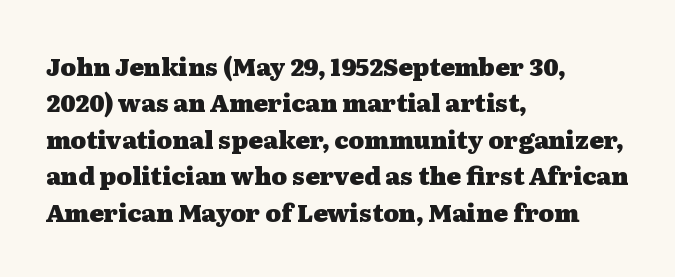
The image shows 24 px bold type, upright; set left-aligned, normal line spacing (1.52x), normal letter spacing, not underlined.
